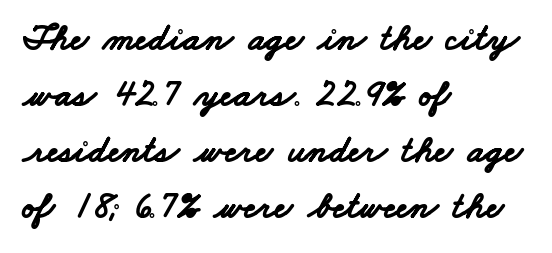
The image shows 38 px bold, wide sans-serif type; set left-aligned, normal line spacing (1.47x), normal letter spacing, not underlined; low stroke contrast and a small x-height.
